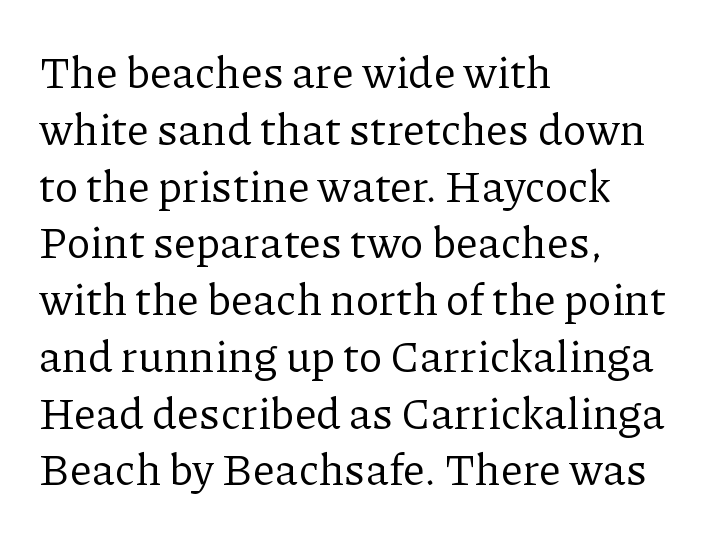
{"serif": "yes", "italic": "no", "bold": "no", "weight": "regular", "width": "normal", "stroke_contrast": "low", "x_height": "medium", "monospaced": "no", "underline": "no", "align": "left", "line_spacing": "normal", "line_spacing_ratio": 1.29, "letter_spacing": "normal", "letter_spacing_em": 0.0, "glyph_px": 44}
